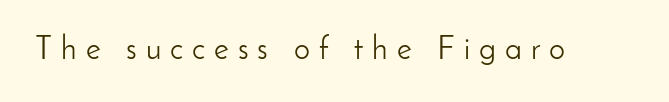
{"serif": "no", "italic": "no", "bold": "no", "weight": "light", "width": "normal", "stroke_contrast": "low", "x_height": "small", "monospaced": "no", "underline": "no", "letter_spacing": "wide", "letter_spacing_em": 0.28, "glyph_px": 32}
